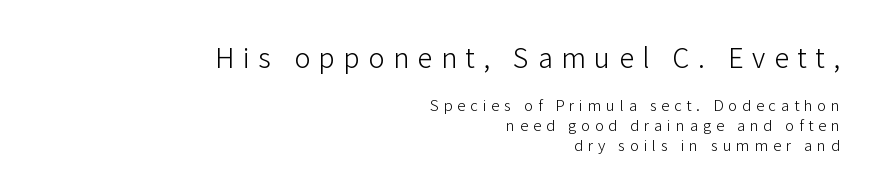
The image shows 27 px text type, upright; set right-aligned, normal line spacing (1.32x), unusually wide letter spacing (+0.32 em), not underlined; the first (top) block is 1.8x larger.
